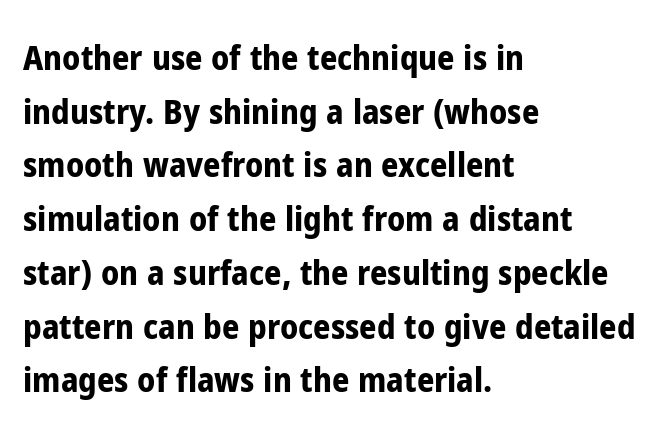
The image shows 34 px bold, condensed sans-serif type, upright; set left-aligned, normal line spacing (1.58x), normal letter spacing, not underlined; low stroke contrast and a medium x-height.
